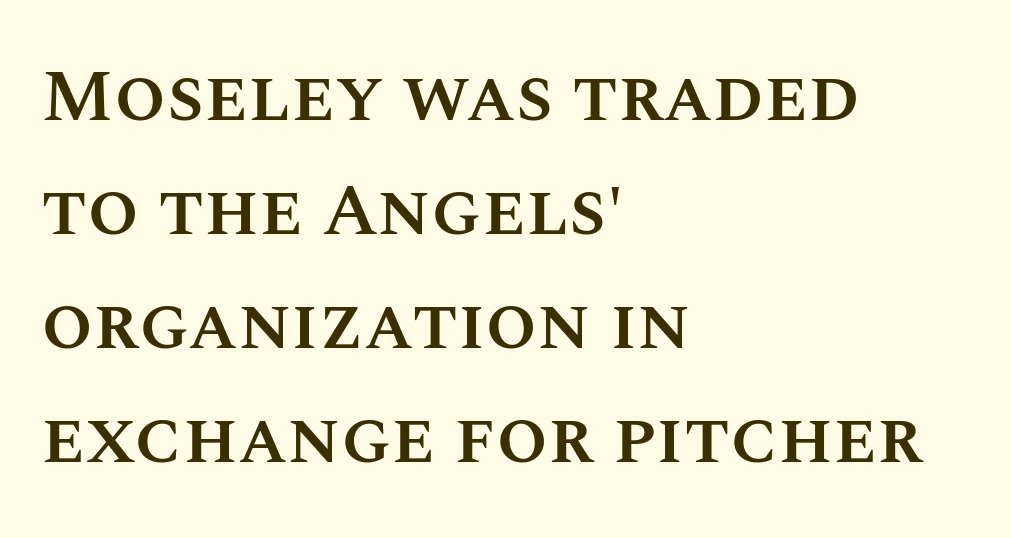
{"italic": "no", "bold": "semi", "weight": "semibold", "width": "normal", "stroke_contrast": "medium", "x_height": "large", "monospaced": "no", "underline": "no", "align": "left", "line_spacing": "normal", "line_spacing_ratio": 1.54, "letter_spacing": "normal", "letter_spacing_em": 0.0, "glyph_px": 74}
